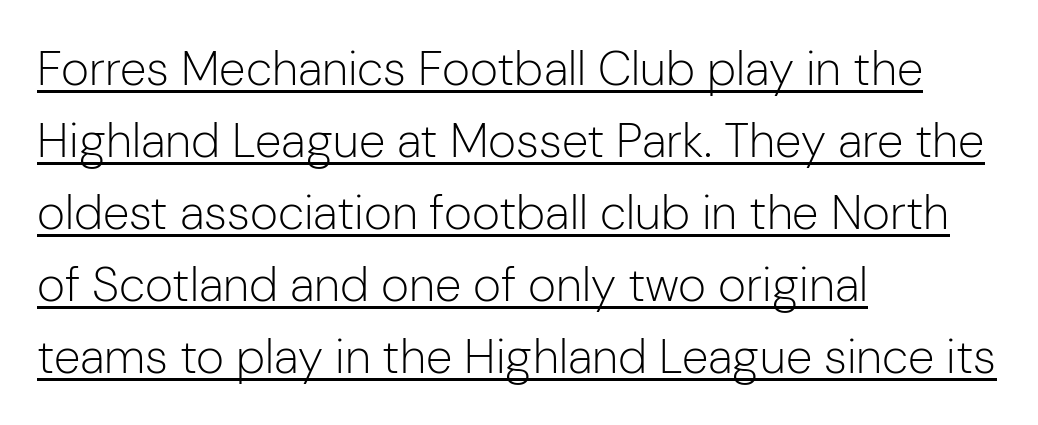
The image shows 48 px light sans-serif type, upright; set left-aligned, normal line spacing (1.5x), normal letter spacing, underlined; low stroke contrast and a medium x-height.
